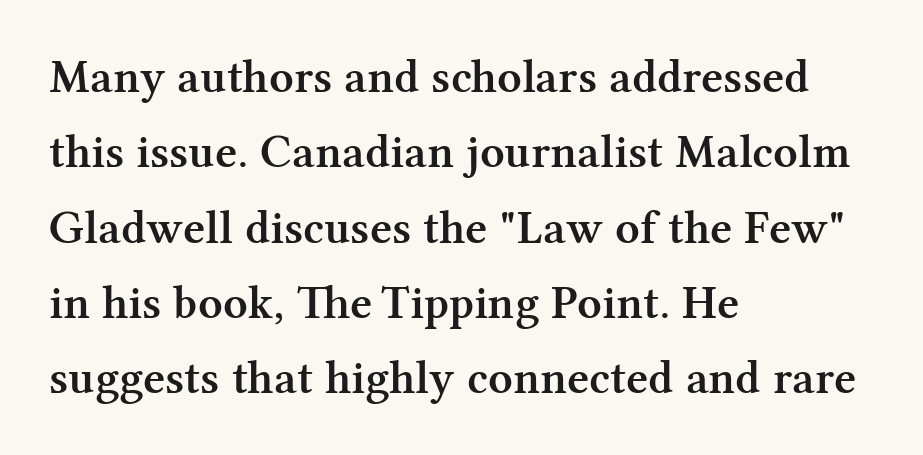
{"serif": "yes", "italic": "no", "bold": "semi", "weight": "semibold", "width": "normal", "stroke_contrast": "medium", "x_height": "medium", "monospaced": "no", "underline": "no", "align": "left", "line_spacing": "normal", "line_spacing_ratio": 1.57, "letter_spacing": "normal", "letter_spacing_em": 0.0, "glyph_px": 48}
